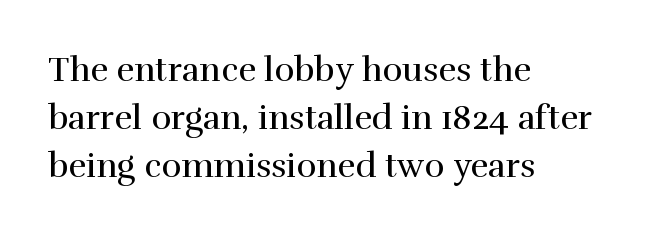
The image shows 34 px regular-weight serif type, upright; set left-aligned, normal line spacing (1.41x), normal letter spacing, not underlined; high stroke contrast and a medium x-height.
